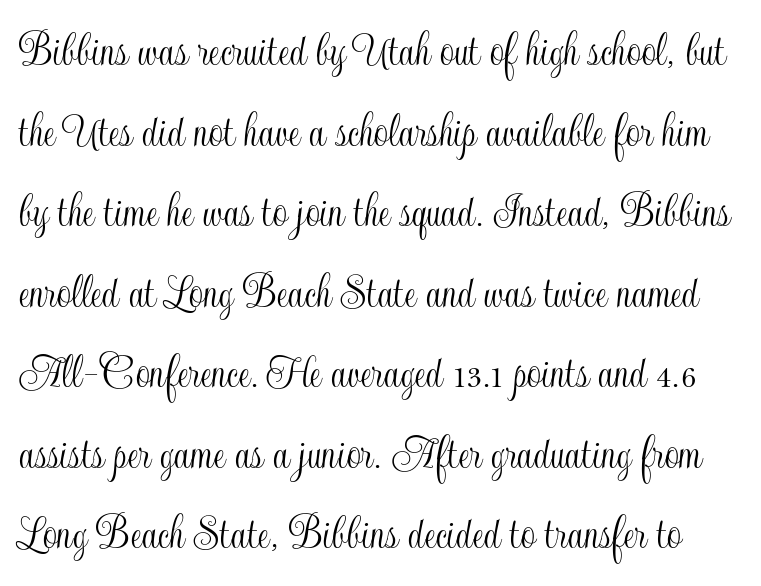
Leading matches the norm, producing a regular column. Clear beneath every line of the passage. You could not count columns in this text — the font is proportionally spaced. These lines keep a tight, regular rhythm from letter to letter.
